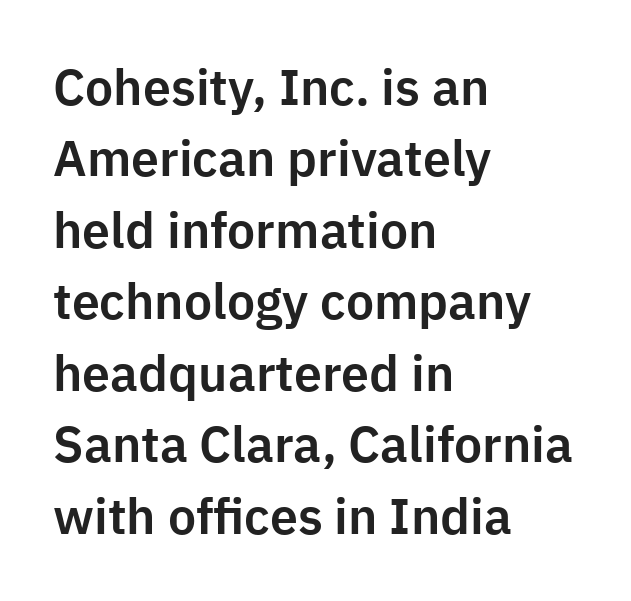
The image shows 50 px sans-serif type, upright; set left-aligned, normal line spacing (1.43x), normal letter spacing, not underlined; low stroke contrast and a medium x-height.
